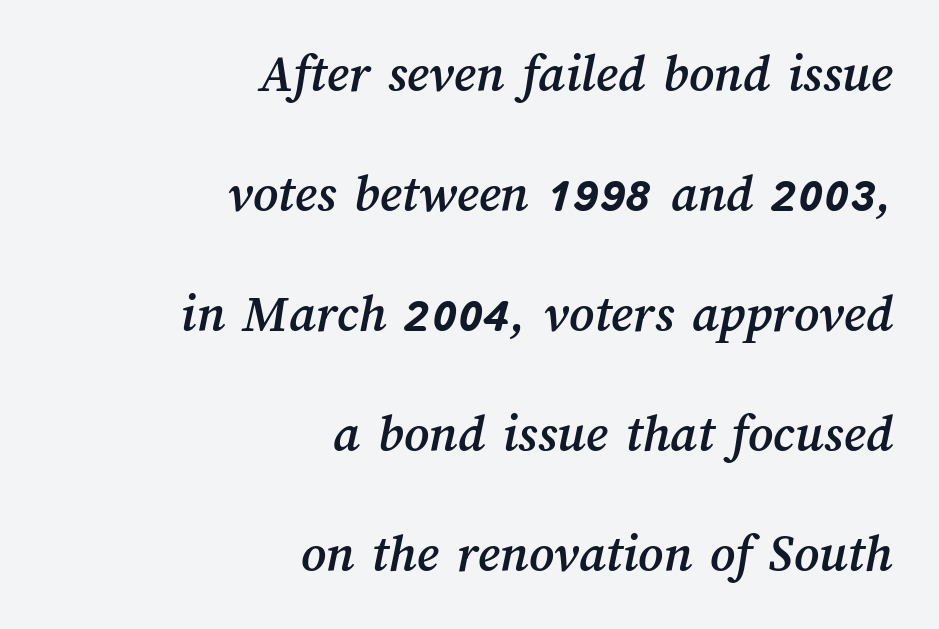
{"width": "normal", "stroke_contrast": "medium", "x_height": "medium", "monospaced": "no", "underline": "no", "align": "right", "line_spacing": "loose", "line_spacing_ratio": 2.22, "letter_spacing": "normal", "letter_spacing_em": 0.0, "glyph_px": 54}
